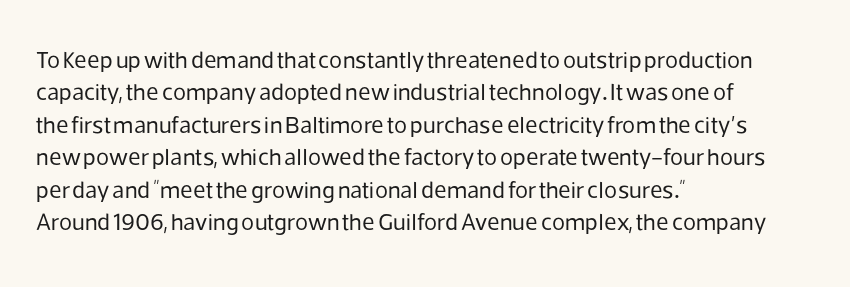
The image shows 24 px text type, upright; set left-aligned, normal line spacing (1.35x), normal letter spacing, not underlined.
